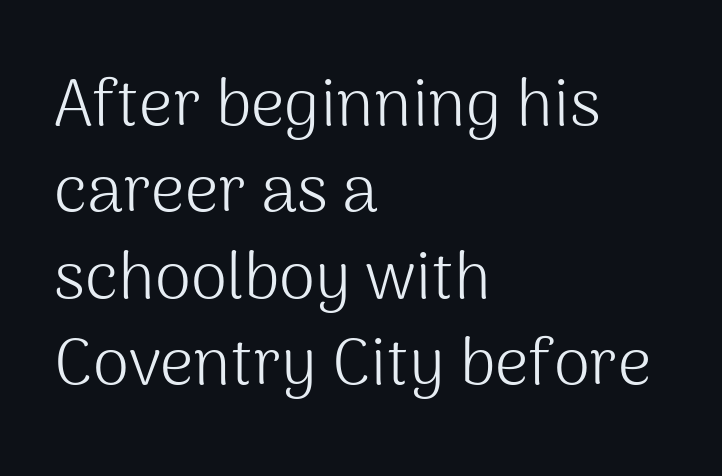
The image shows 66 px light sans-serif type, upright; set left-aligned, normal line spacing (1.31x), normal letter spacing, not underlined; medium stroke contrast and a medium x-height.
